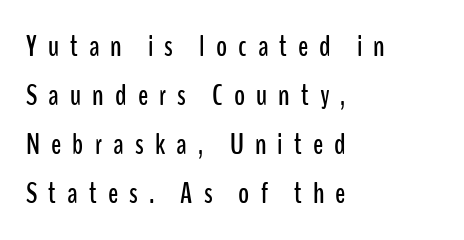
The image shows 30 px condensed sans-serif type, upright; set left-aligned, normal line spacing (1.63x), unusually wide letter spacing (+0.37 em), not underlined; low stroke contrast and a medium x-height.
